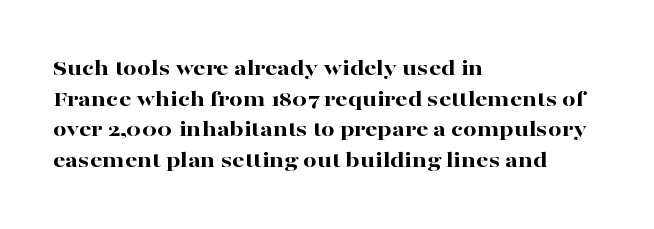
{"italic": "no", "bold": "yes", "underline": "no", "align": "left", "line_spacing": "normal", "line_spacing_ratio": 1.28, "letter_spacing": "normal", "letter_spacing_em": 0.0, "glyph_px": 24}
